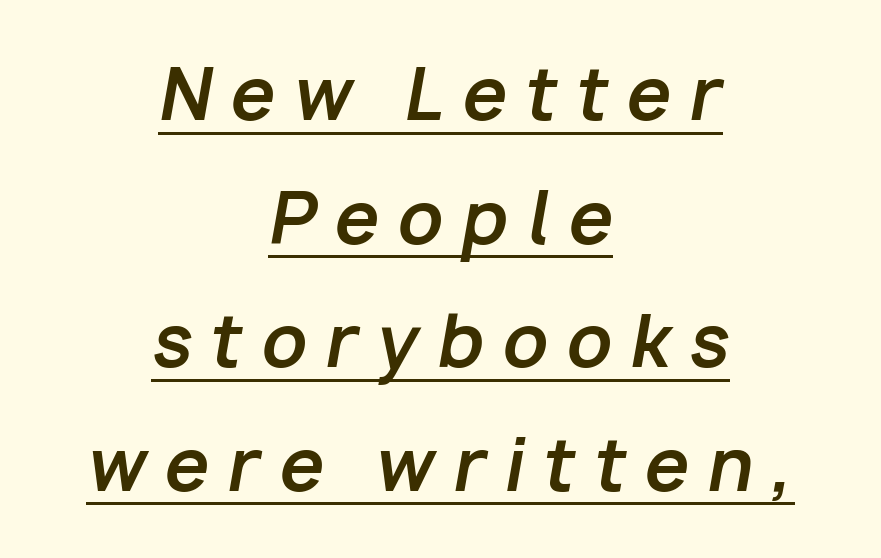
{"italic": "yes", "lean": "right", "slant_degrees": 10, "bold": "yes", "weight": "bold", "width": "normal", "stroke_contrast": "low", "x_height": "medium", "monospaced": "no", "underline": "yes", "align": "center", "line_spacing_ratio": 1.74, "letter_spacing": "wide", "letter_spacing_em": 0.26, "glyph_px": 71}
